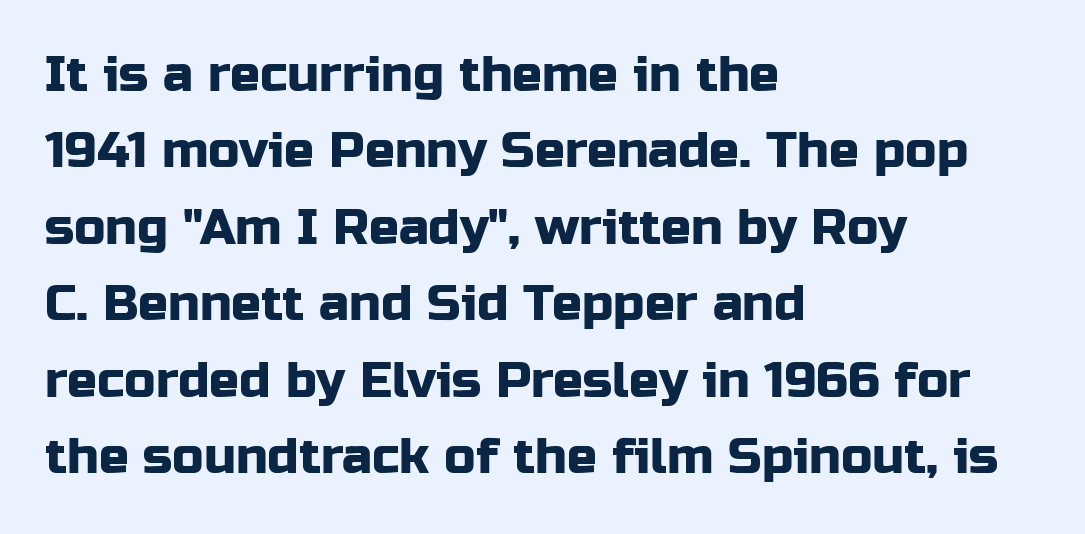
Leading: standard. Reading down the block, your eye returns to a fixed left position each line. Does extra space separate the letters? No, they use regular spacing. The font family rendered here belongs to the sans-serif group.
